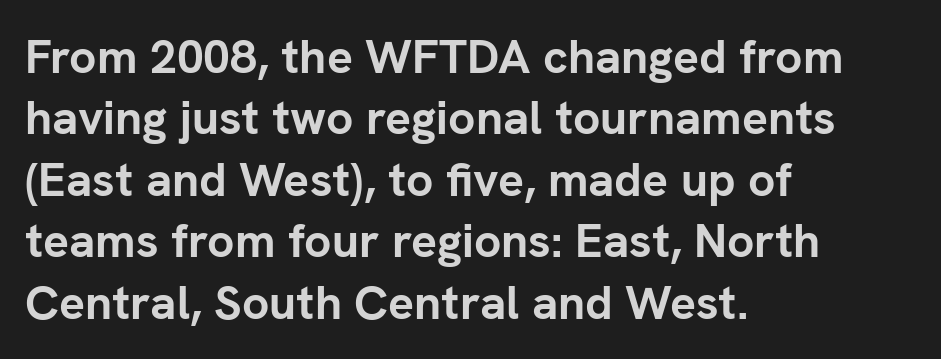
What stands out about the letter spacing? Nothing — it is the standard amount. Regarding serifs, this sample does without them. A dark, heavy texture on the line: the type is bold. A typesetter would call this leading conventional body-copy spacing. Rendered with straight, roman letterforms.
